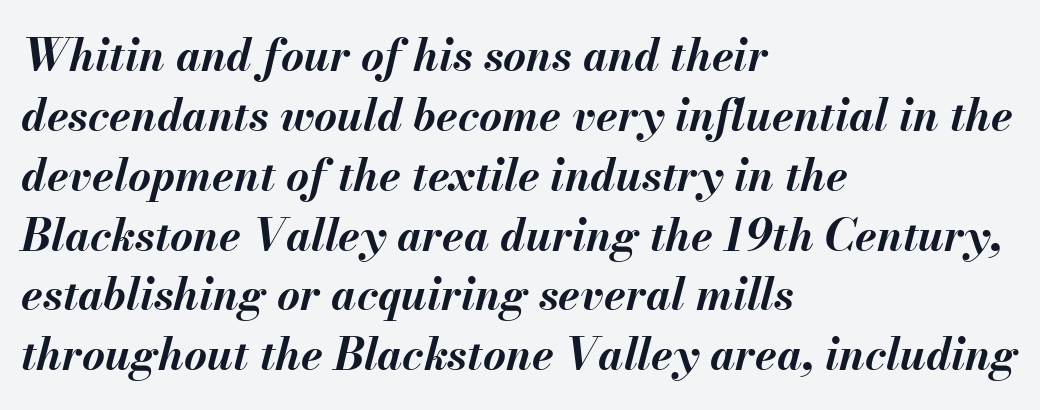
Notice how descenders clear the ascenders below comfortably — that's standard leading. The glyphs have the mass of a bold cut. Caption: multi-line text, flush left, ragged right. Character widths vary here, with narrow letters taking less room than wide ones. Words appear dense and cohesive because spacing is normal.
